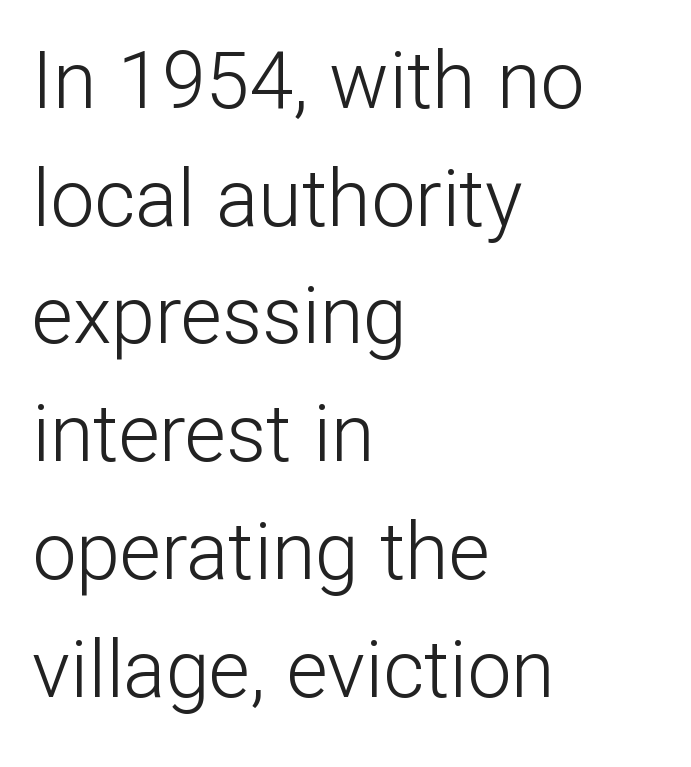
The image shows 79 px light sans-serif type, upright; set left-aligned, normal line spacing (1.49x), normal letter spacing, not underlined; low stroke contrast and a medium x-height.
